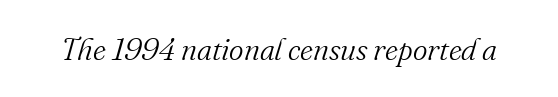
Q: Is the text bold? A: No.
Q: Is the text italic (slanted)? A: Yes, it leans right by about 16 degrees.
Q: Is the typeface a serif or a sans-serif typeface? A: Serif.
Q: Is the text underlined? A: No.
Q: Is the spacing between letters normal or unusually wide? A: Normal.
Q: Width (condensed, normal, or wide)? A: Normal.
Q: Stroke contrast? A: Medium.
Q: x-height? A: Small.
Q: Monospaced? A: No.
